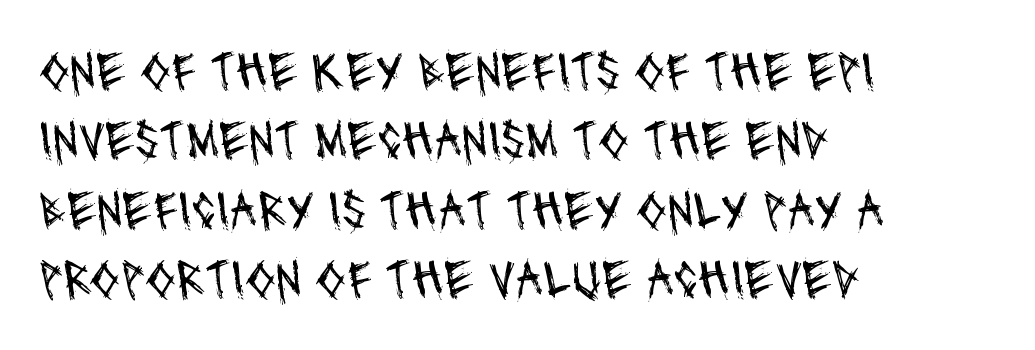
{"serif": "no", "bold": "no", "weight": "regular", "width": "condensed", "stroke_contrast": "medium", "x_height": "large", "monospaced": "no", "underline": "no", "align": "left", "line_spacing": "normal", "line_spacing_ratio": 1.26, "letter_spacing": "normal", "letter_spacing_em": 0.0, "glyph_px": 55}
